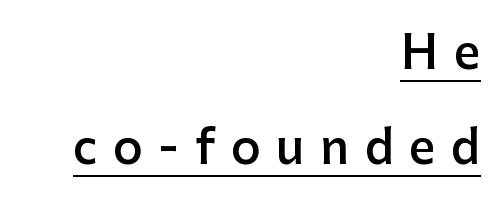
{"serif": "no", "italic": "no", "bold": "semi", "weight": "semibold", "width": "normal", "stroke_contrast": "low", "x_height": "medium", "monospaced": "no", "underline": "yes", "align": "right", "line_spacing": "loose", "line_spacing_ratio": 2.07, "letter_spacing": "wide", "letter_spacing_em": 0.34, "glyph_px": 46}
